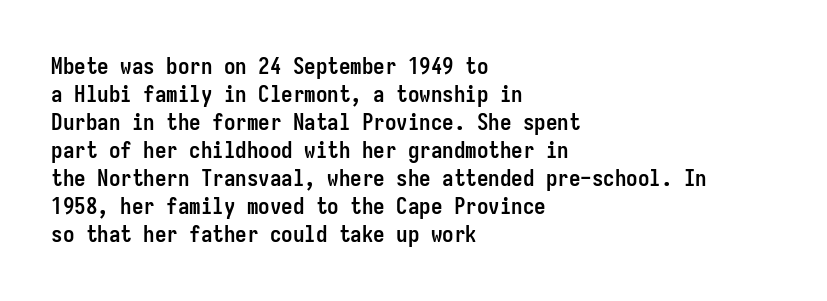
The image shows 23 px bold type, upright; set left-aligned, line spacing 1.22x, normal letter spacing, not underlined.
